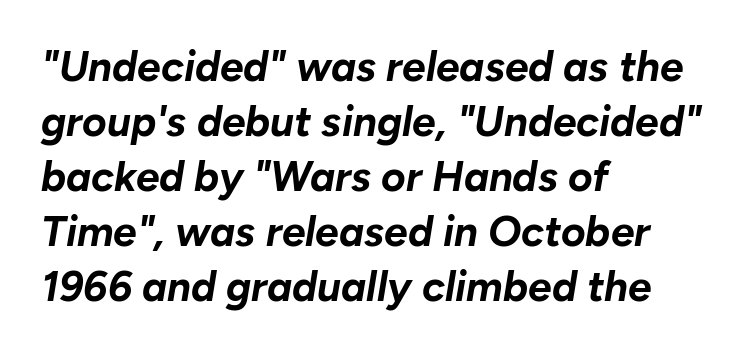
Q: Is the text bold? A: Yes.
Q: Is the text italic (slanted)? A: Yes, it leans right by about 10 degrees.
Q: Is the text underlined? A: No.
Q: How is the paragraph aligned? A: Left-aligned.
Q: Is the spacing between letters normal or unusually wide? A: Normal.
Q: Is the spacing between lines tight, normal or loose? A: Normal.
Q: Width (condensed, normal, or wide)? A: Normal.
Q: Stroke contrast? A: Low.
Q: x-height? A: Medium.
Q: Monospaced? A: No.
